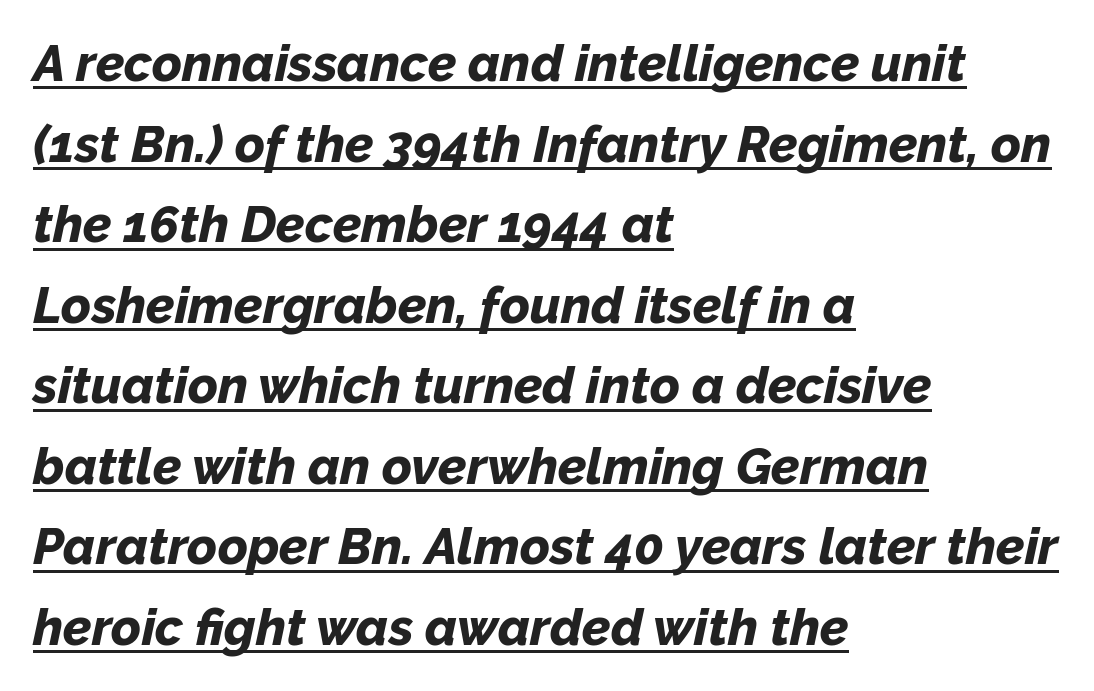
Q: Is the text bold? A: Yes.
Q: Is the text italic (slanted)? A: Yes, it leans right by about 12 degrees.
Q: Is the text underlined? A: Yes.
Q: How is the paragraph aligned? A: Left-aligned.
Q: Is the spacing between letters normal or unusually wide? A: Normal.
Q: Is the spacing between lines tight, normal or loose? A: Normal.
Q: Width (condensed, normal, or wide)? A: Normal.
Q: Stroke contrast? A: Low.
Q: x-height? A: Medium.
Q: Monospaced? A: No.
